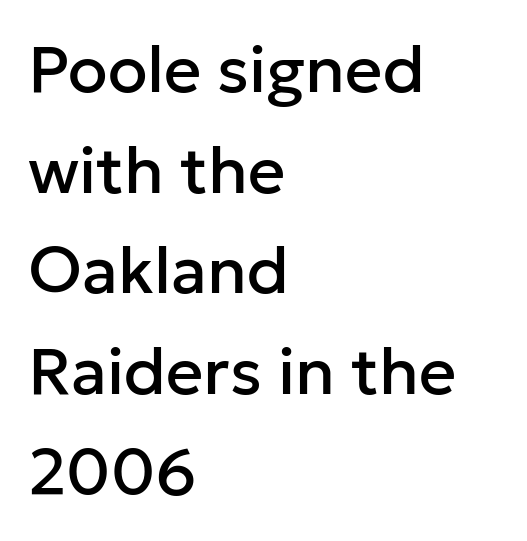
The image shows 65 px sans-serif type, upright; set left-aligned, normal line spacing (1.55x), normal letter spacing, not underlined; low stroke contrast and a medium x-height.
